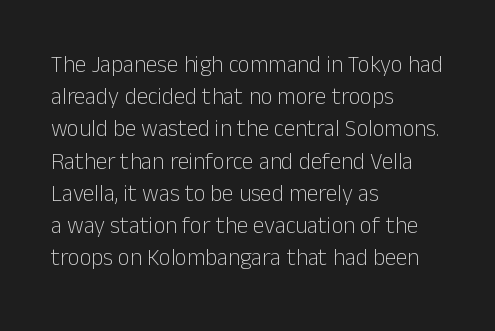
Regarding leading, the lines here are spaced in the standard way. The setting favours the left margin, as ordinary paragraphs usually do. The typeface has the unassuming heft of standard copy or less. The tracking reads as untouched default to a designer's eye. Type without underlining. Vertical strokes here are truly vertical.
